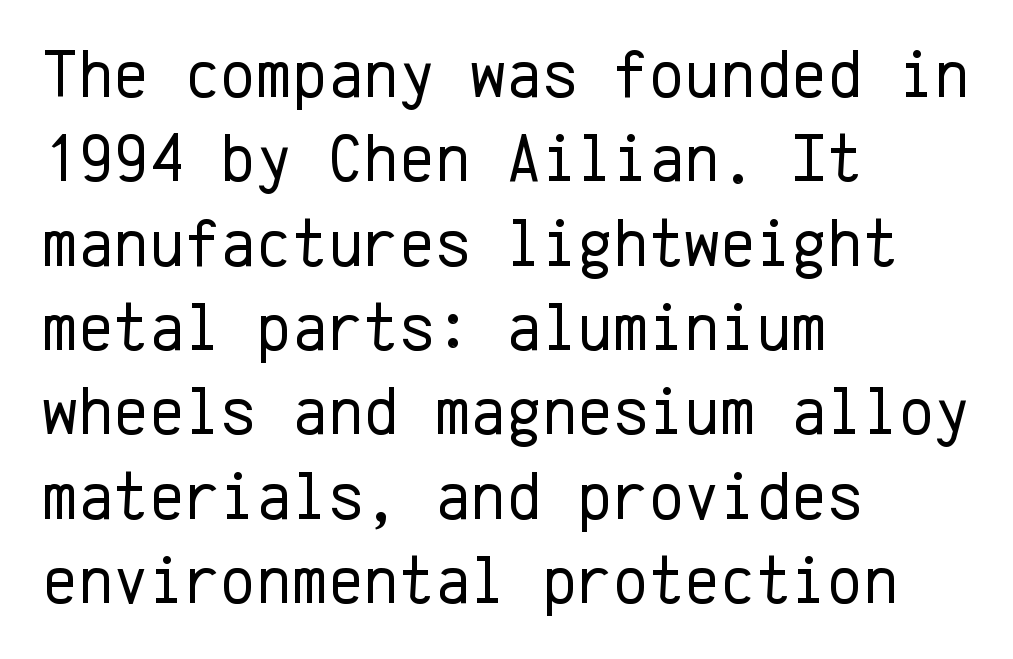
Stroke terminals: plain, sans-serif. The rendering anchors every line to the left-hand side. The strokes are not fattened; the text isn't bold. This sample uses plain, unmodified letter spacing.
